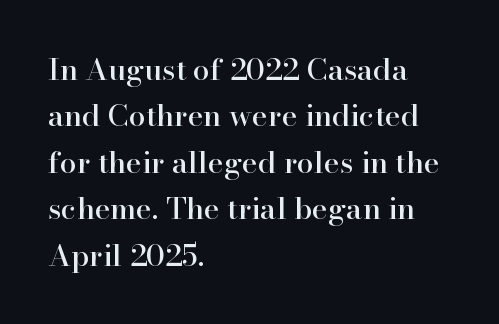
{"serif": "yes", "italic": "no", "width": "normal", "stroke_contrast": "high", "x_height": "small", "monospaced": "no", "underline": "no", "align": "left", "line_spacing": "normal", "line_spacing_ratio": 1.55, "letter_spacing": "normal", "letter_spacing_em": 0.0, "glyph_px": 30}
